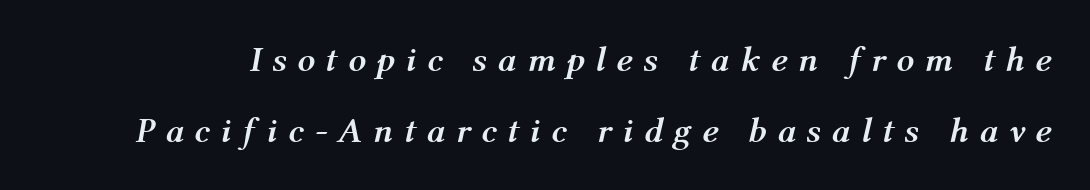
The image shows 35 px semibold type, italic (leaning right); set loose line spacing (2.02x), unusually wide letter spacing (+0.3 em), not underlined; medium stroke contrast and a medium x-height.
